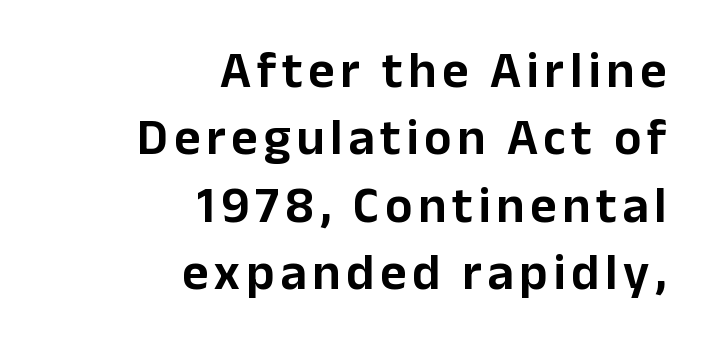
Q: Is the text italic (slanted)? A: No, it is upright.
Q: Is the typeface a serif or a sans-serif typeface? A: Sans-serif.
Q: Is the text underlined? A: No.
Q: How is the paragraph aligned? A: Right-aligned.
Q: Is the spacing between lines tight, normal or loose? A: Normal.
Q: Width (condensed, normal, or wide)? A: Normal.
Q: Stroke contrast? A: Low.
Q: x-height? A: Medium.
Q: Monospaced? A: No.
